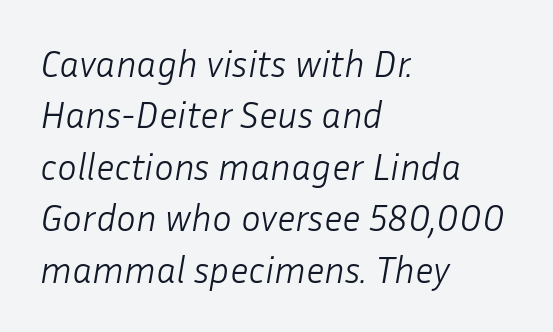
If you drew a ruler down the left edge, every line would touch it. A normal amount of white space separates one row of letters from the next. These glyphs show unthickened strokes, regular width or finer. Looks like regular typesetting: each glyph gets only the width it needs.
